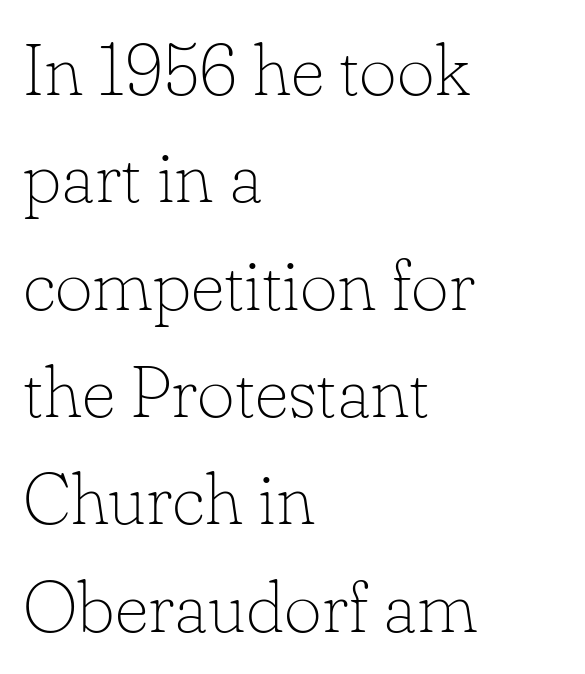
The image shows 73 px thin serif type, upright; set left-aligned, normal line spacing (1.47x), normal letter spacing, not underlined; low stroke contrast and a small x-height.
